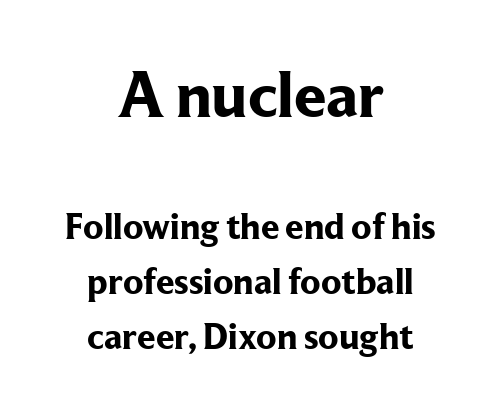
Two sizes are in play, and the larger belongs to the first block. Reading down the column, the eye jumps a familiar distance to each next line. The letters stand upright; this is a roman face. Set as a true bold cut, around the 700 mark. Nobody touched the tracking dial on this one.
